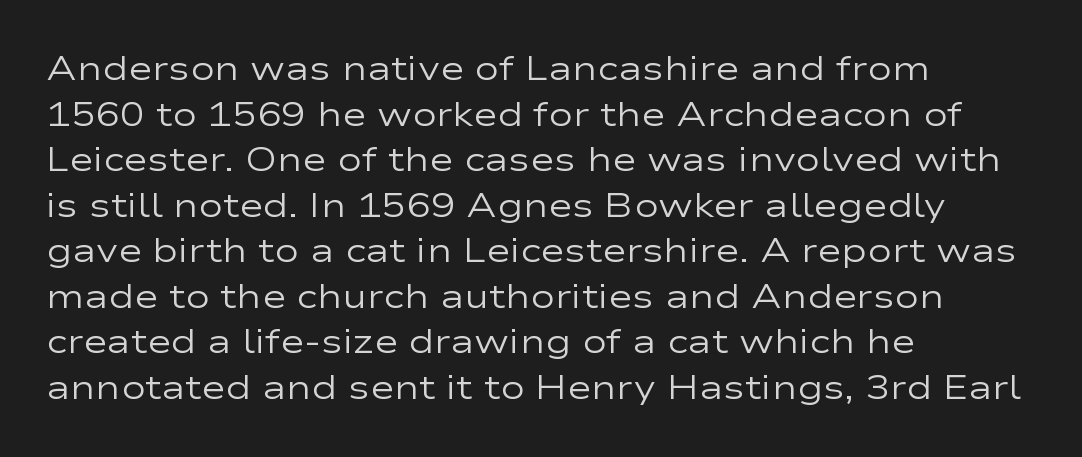
Q: Is the text bold? A: No.
Q: Is the text italic (slanted)? A: No, it is upright.
Q: Is the typeface a serif or a sans-serif typeface? A: Sans-serif.
Q: Is the text underlined? A: No.
Q: How is the paragraph aligned? A: Left-aligned.
Q: Is the spacing between letters normal or unusually wide? A: Normal.
Q: Is the spacing between lines tight, normal or loose? A: Normal.
Q: Width (condensed, normal, or wide)? A: Wide.
Q: Stroke contrast? A: Low.
Q: x-height? A: Medium.
Q: Monospaced? A: No.
